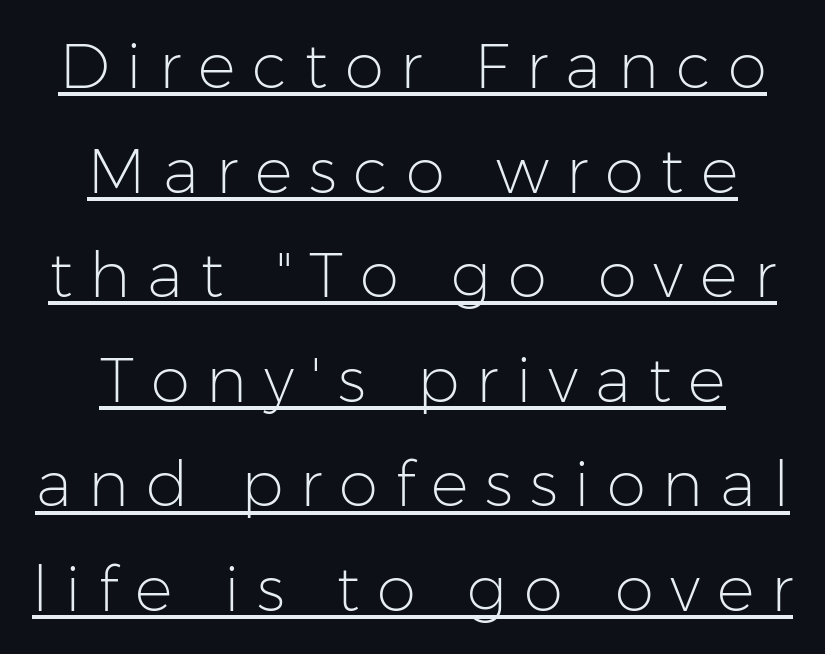
Q: Is the text bold? A: No.
Q: Is the text italic (slanted)? A: No, it is upright.
Q: Is the typeface a serif or a sans-serif typeface? A: Sans-serif.
Q: Is the text underlined? A: Yes.
Q: How is the paragraph aligned? A: Centered.
Q: Is the spacing between letters normal or unusually wide? A: Unusually wide.
Q: Is the spacing between lines tight, normal or loose? A: Normal.
Q: Width (condensed, normal, or wide)? A: Normal.
Q: Stroke contrast? A: Low.
Q: x-height? A: Medium.
Q: Monospaced? A: No.
